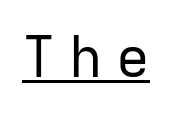
Q: Is the text bold? A: No.
Q: Is the text italic (slanted)? A: No, it is upright.
Q: Is the typeface a serif or a sans-serif typeface? A: Sans-serif.
Q: Is the text underlined? A: Yes.
Q: Is the spacing between letters normal or unusually wide? A: Unusually wide.
Q: Width (condensed, normal, or wide)? A: Normal.
Q: Stroke contrast? A: Low.
Q: x-height? A: Medium.
Q: Monospaced? A: Yes.
